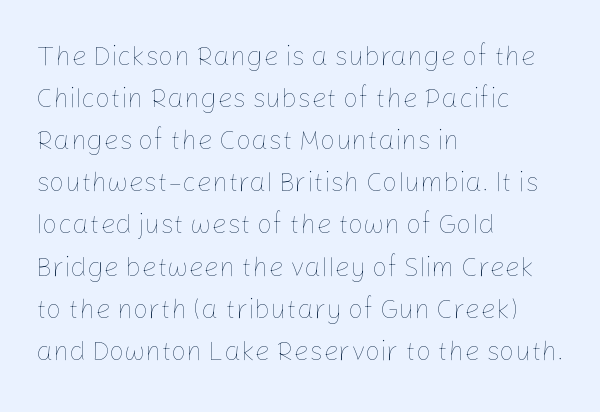
Q: Is the text bold? A: No.
Q: Is the text italic (slanted)? A: No, it is upright.
Q: Is the text underlined? A: No.
Q: How is the paragraph aligned? A: Left-aligned.
Q: Is the spacing between letters normal or unusually wide? A: Normal.
Q: Is the spacing between lines tight, normal or loose? A: Normal.
